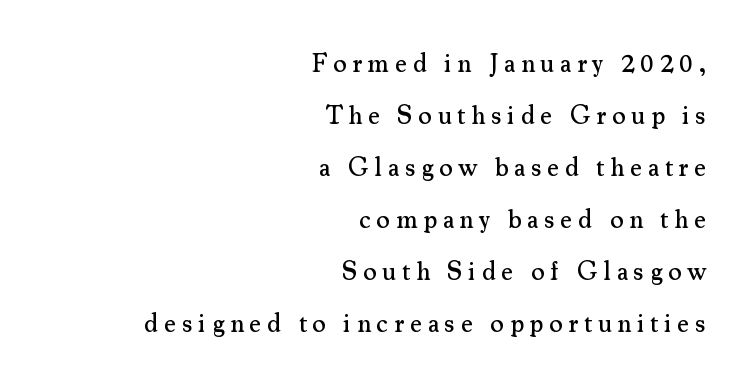
{"italic": "no", "underline": "no", "align": "right", "line_spacing": "loose", "line_spacing_ratio": 2.0, "letter_spacing": "wide", "letter_spacing_em": 0.22, "glyph_px": 26}
